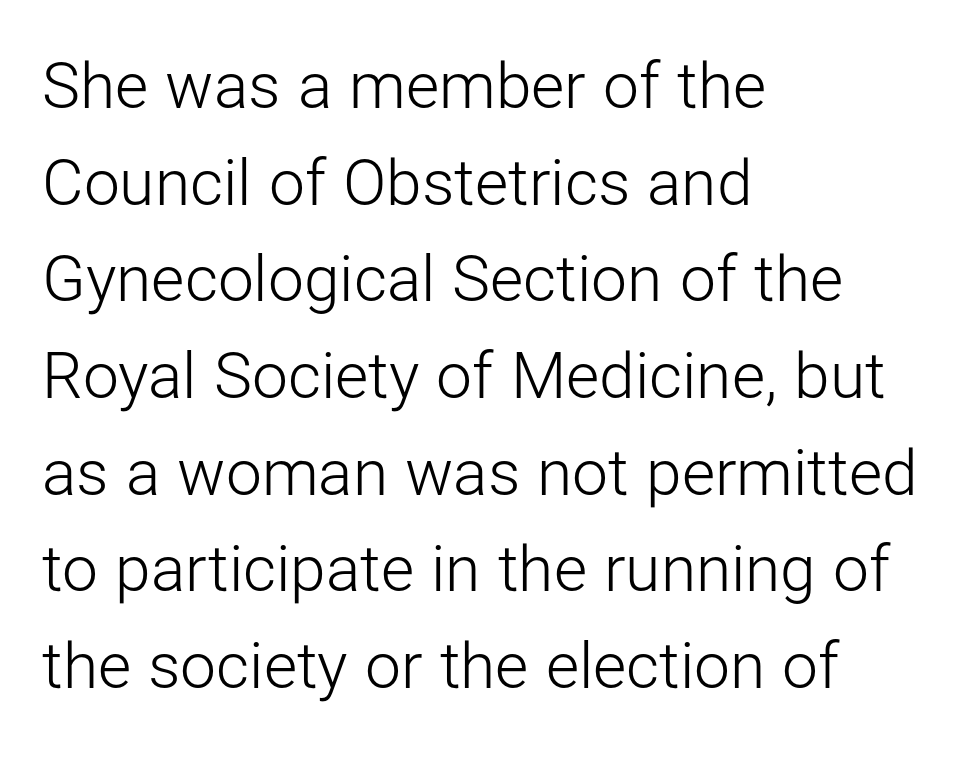
Q: Is the text bold? A: No.
Q: Is the text italic (slanted)? A: No, it is upright.
Q: Is the typeface a serif or a sans-serif typeface? A: Sans-serif.
Q: Is the text underlined? A: No.
Q: How is the paragraph aligned? A: Left-aligned.
Q: Is the spacing between letters normal or unusually wide? A: Normal.
Q: Is the spacing between lines tight, normal or loose? A: Normal.
Q: Width (condensed, normal, or wide)? A: Normal.
Q: Stroke contrast? A: Low.
Q: x-height? A: Medium.
Q: Monospaced? A: No.
